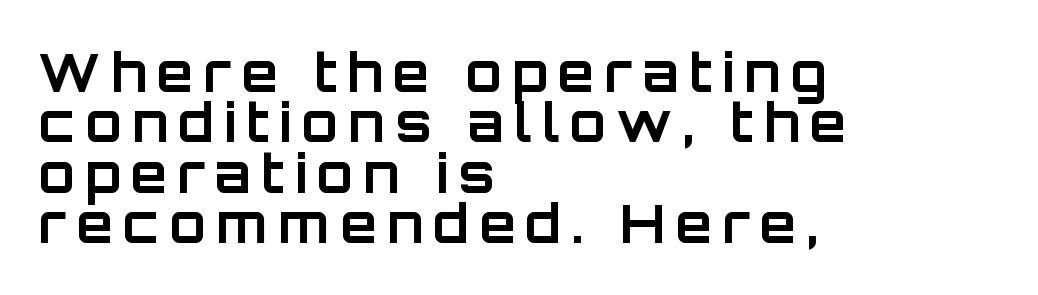
The rendering uses a bold face; every stroke is thick and dark. The lettering stays uniformly vertical, giving the passage a roman look. One-word summary of the alignment: left. The space directly below the letters is spotless. Honestly, the rows look squashed on top of each other. The type family on display is of the sans-serif kind.
